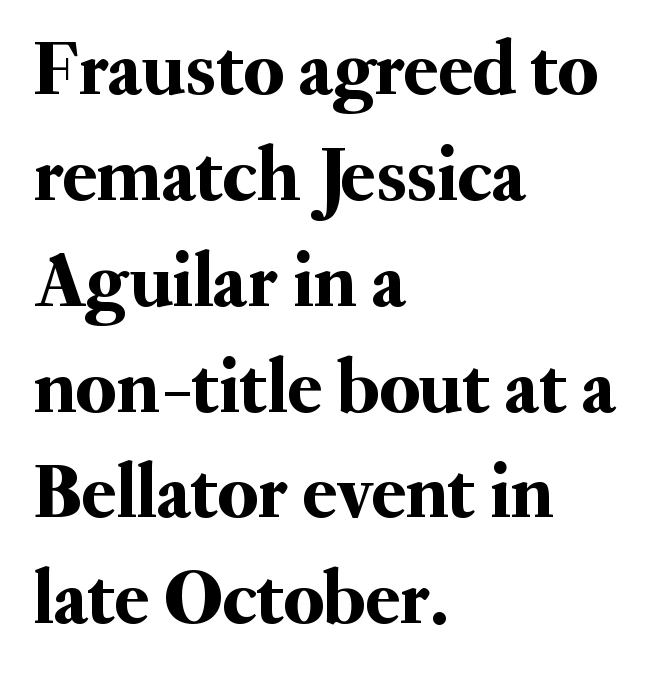
The image shows 79 px serif type, upright; set left-aligned, normal line spacing (1.34x), normal letter spacing, not underlined; medium stroke contrast and a small x-height.
